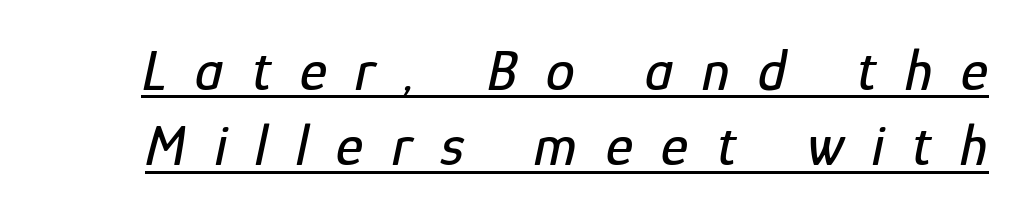
Q: Is the text italic (slanted)? A: Yes, it leans right by about 12 degrees.
Q: Is the text underlined? A: Yes.
Q: Is the spacing between letters normal or unusually wide? A: Unusually wide.
Q: Is the spacing between lines tight, normal or loose? A: Normal.
Q: Width (condensed, normal, or wide)? A: Condensed.
Q: Stroke contrast? A: Low.
Q: x-height? A: Medium.
Q: Monospaced? A: No.
